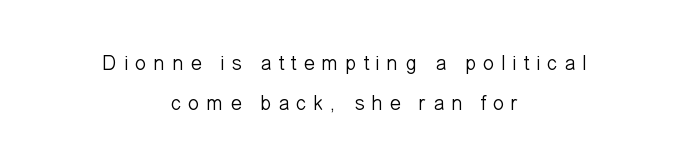
The image shows 21 px text type, upright; set centered, loose line spacing (1.91x), unusually wide letter spacing (+0.31 em), not underlined.
